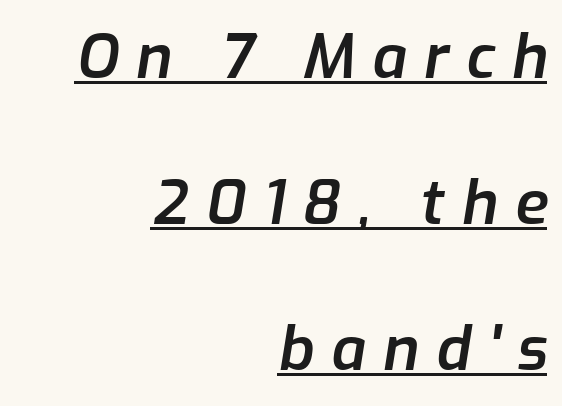
You could only call the tracking loose — the letters float apart. The compositor pushed each line to the right boundary. Does a line run under the words? Yes, clearly. These lines carry some extra weight — a demibold, not a full bold.
